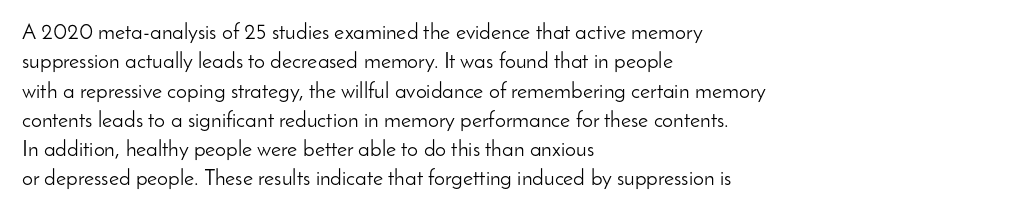
The image shows 22 px text type, upright; set left-aligned, normal line spacing (1.33x), normal letter spacing, not underlined.
